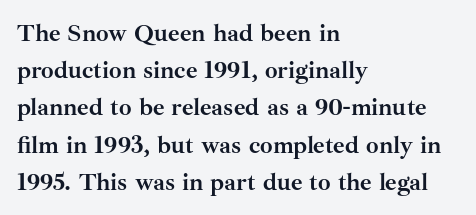
Q: Is the text bold? A: Yes.
Q: Is the text italic (slanted)? A: No, it is upright.
Q: Is the text underlined? A: No.
Q: How is the paragraph aligned? A: Left-aligned.
Q: Is the spacing between letters normal or unusually wide? A: Normal.
Q: Is the spacing between lines tight, normal or loose? A: Normal.
